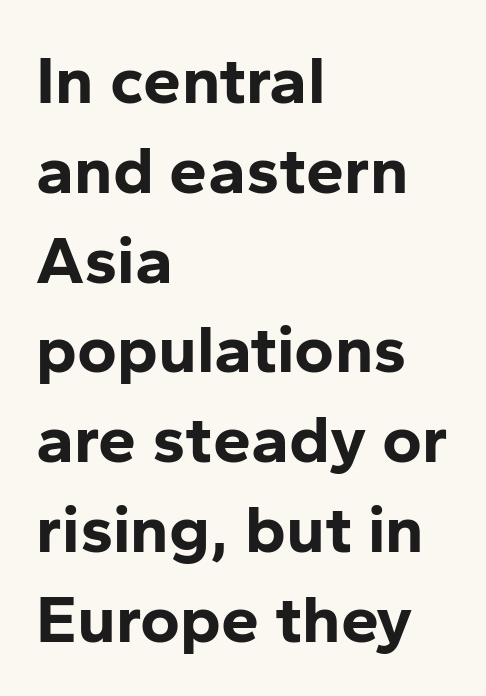
Q: Is the text bold? A: Yes.
Q: Is the text italic (slanted)? A: No, it is upright.
Q: Is the typeface a serif or a sans-serif typeface? A: Sans-serif.
Q: Is the text underlined? A: No.
Q: How is the paragraph aligned? A: Left-aligned.
Q: Is the spacing between letters normal or unusually wide? A: Normal.
Q: Is the spacing between lines tight, normal or loose? A: Normal.
Q: Width (condensed, normal, or wide)? A: Normal.
Q: Stroke contrast? A: Low.
Q: x-height? A: Medium.
Q: Monospaced? A: No.
